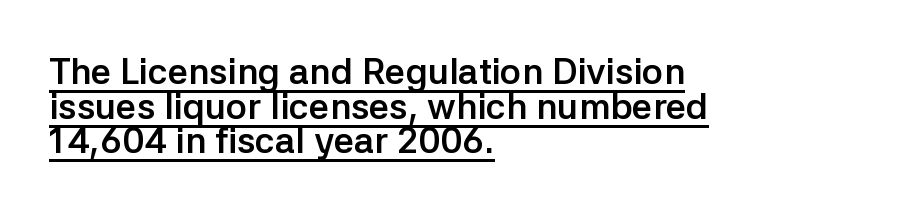
Q: Is the text bold? A: Yes.
Q: Is the text italic (slanted)? A: No, it is upright.
Q: Is the typeface a serif or a sans-serif typeface? A: Sans-serif.
Q: Is the text underlined? A: Yes.
Q: How is the paragraph aligned? A: Left-aligned.
Q: Is the spacing between letters normal or unusually wide? A: Normal.
Q: Is the spacing between lines tight, normal or loose? A: Tight.
Q: Width (condensed, normal, or wide)? A: Normal.
Q: Stroke contrast? A: Low.
Q: x-height? A: Medium.
Q: Monospaced? A: No.
